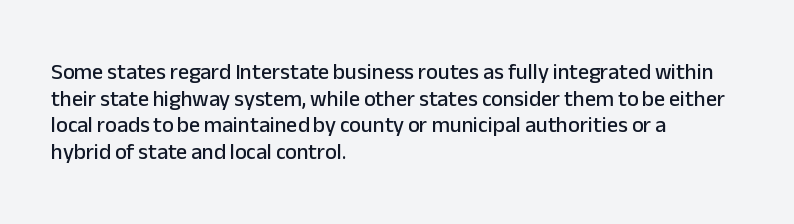
A student would call this left alignment; a typographer would say flush left, rag right. Nobody touched the tracking dial on this one. Tall strokes in this sample are plumb rather than angled. Descenders are the only things crossing below the line.
